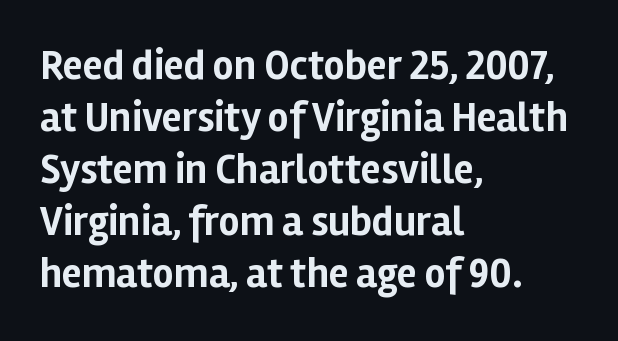
The image shows 41 px bold sans-serif type, upright; set left-aligned, normal line spacing (1.27x), normal letter spacing, not underlined; low stroke contrast and a medium x-height.
